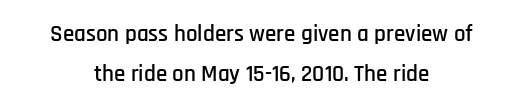
{"italic": "no", "underline": "no", "align": "center", "line_spacing_ratio": 1.73, "letter_spacing": "normal", "letter_spacing_em": 0.0, "glyph_px": 23}
